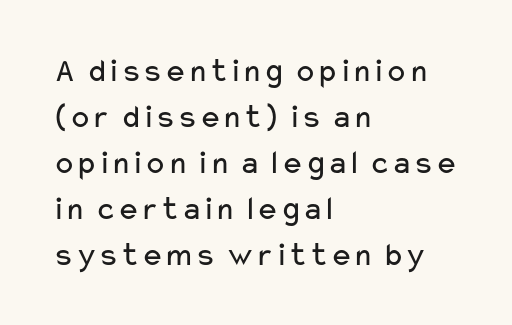
Check where the strokes stop: nothing finishes them off — pure sans. Any mark beneath the type? The region is blank. The type is set solid horizontally, with unmodified tracking. Think of a printed novel: that variable character pitch is what you see here.
